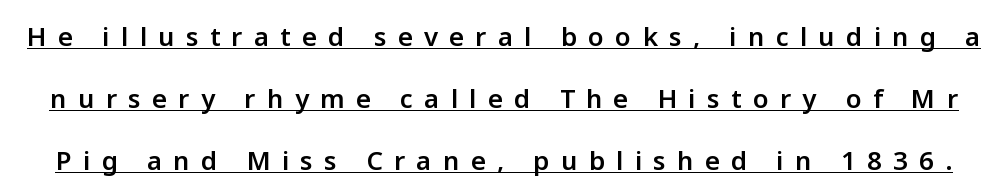
The image shows 26 px text type, upright; set loose line spacing (2.38x), unusually wide letter spacing (+0.43 em), underlined.
